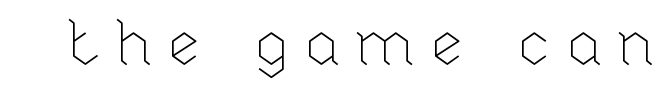
A typesetter would call this heavily tracked-out type. Bare-footed words on every line. The face used here is proportionally spaced, like ordinary book or web type. A light-to-regular cut is what we see here.
